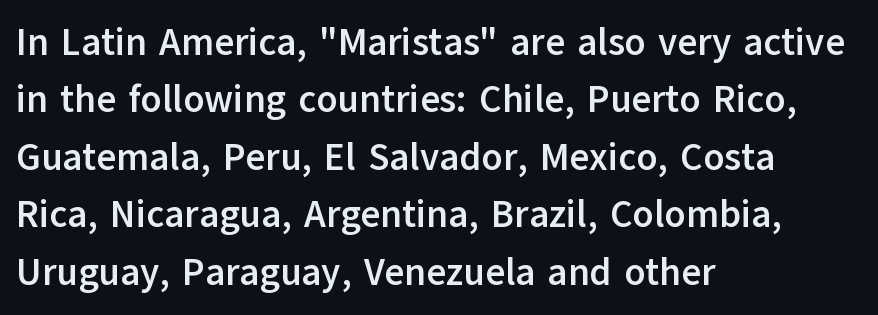
The image shows 38 px semibold sans-serif type, upright; set left-aligned, normal line spacing (1.51x), normal letter spacing, not underlined; low stroke contrast and a medium x-height.
